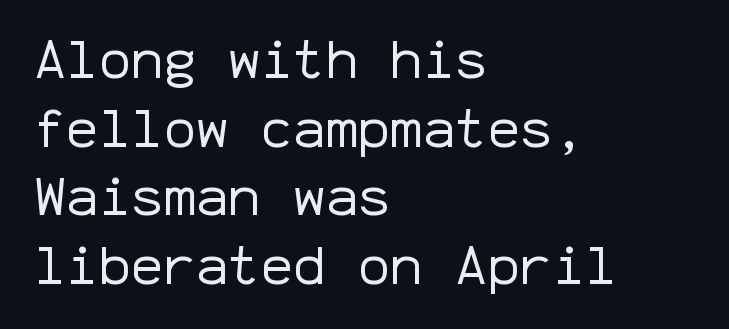
Stem width sits at or under what a default text font uses. Do the characters align in a grid? Yes, the font is monospaced. Bare-footed words on every line. Line spacing here is normal. A typesetter would mark this as roman, not italic. Does the copy run flush right? No — it runs flush left.
